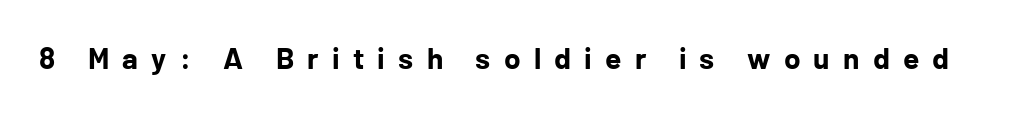
Every stem runs plumb, perpendicular to the baseline. In terms of letterform style, serifs are entirely absent. The space beneath each line is pristine and unruled. Spacing verdict: proportional, widths tailored to each character. A full-strength bold gives these letters their thick strokes.
